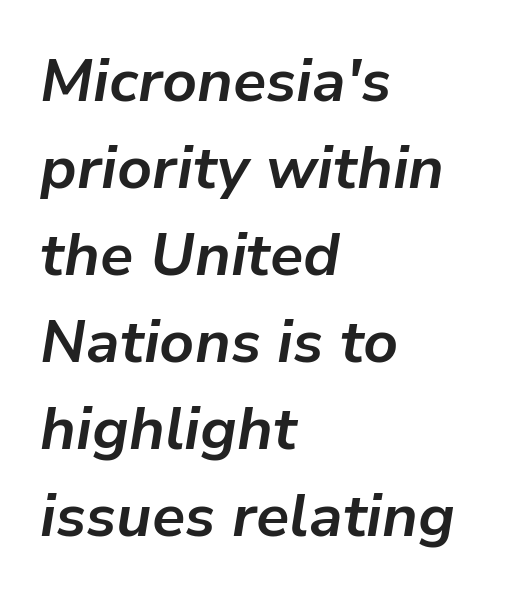
The image shows 60 px bold type, italic (leaning right); set left-aligned, normal line spacing (1.45x), normal letter spacing, not underlined; low stroke contrast and a medium x-height.
